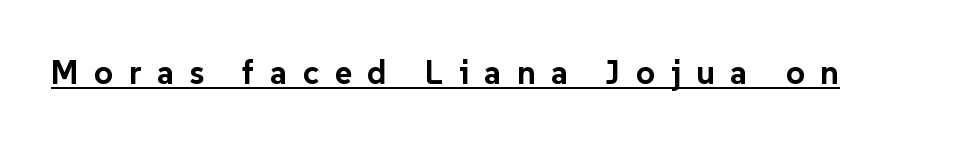
The passage shown is typed in a proportional face where columns would drift. There is plenty of visible air inserted between adjacent glyphs. Note: no serifs on the glyphs. Notice how thick the strokes are: this is what a full bold looks like.
